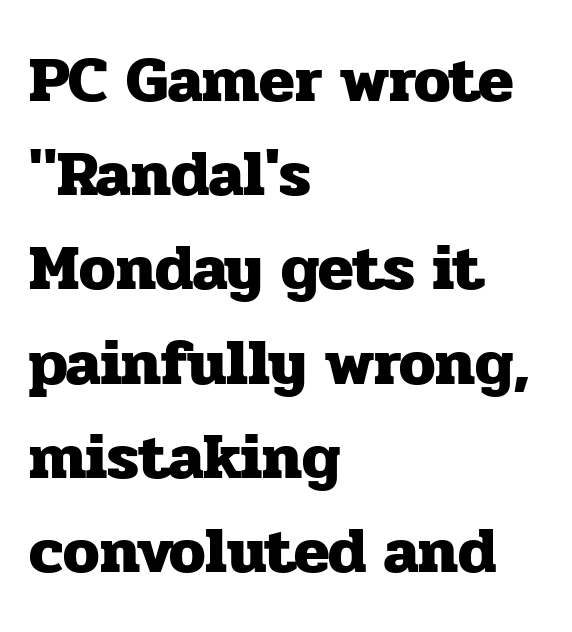
The image shows 65 px heavy serif type, upright; set left-aligned, normal line spacing (1.45x), normal letter spacing, not underlined; low stroke contrast and a medium x-height.
